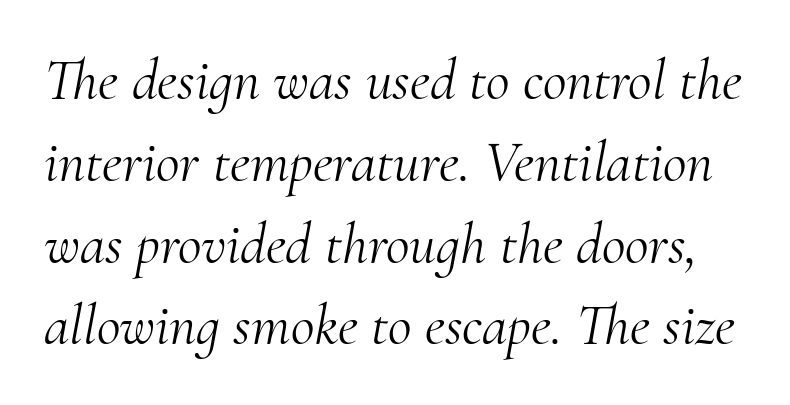
The image shows 58 px light serif type, italic (leaning right); set normal line spacing (1.41x), normal letter spacing, not underlined; medium stroke contrast and a small x-height.
